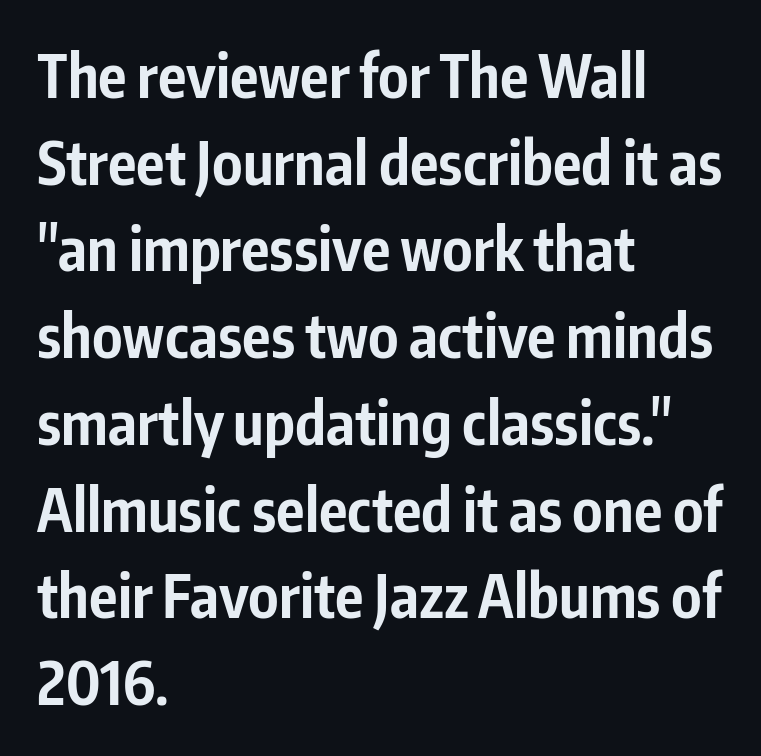
Q: Is the text bold? A: Yes.
Q: Is the text italic (slanted)? A: No, it is upright.
Q: Is the typeface a serif or a sans-serif typeface? A: Sans-serif.
Q: Is the text underlined? A: No.
Q: How is the paragraph aligned? A: Left-aligned.
Q: Is the spacing between letters normal or unusually wide? A: Normal.
Q: Is the spacing between lines tight, normal or loose? A: Normal.
Q: Width (condensed, normal, or wide)? A: Condensed.
Q: Stroke contrast? A: Low.
Q: x-height? A: Medium.
Q: Monospaced? A: No.
